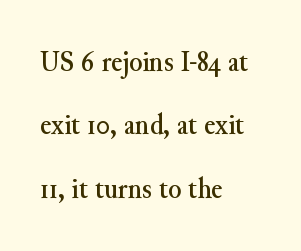
{"serif": "yes", "italic": "no", "width": "normal", "stroke_contrast": "medium", "x_height": "small", "monospaced": "no", "underline": "no", "align": "left", "line_spacing": "loose", "line_spacing_ratio": 2.11, "letter_spacing": "normal", "letter_spacing_em": 0.0, "glyph_px": 30}
